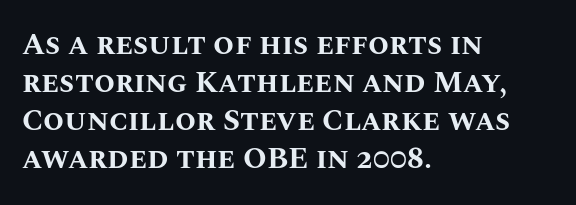
{"italic": "no", "bold": "yes", "weight": "bold", "width": "normal", "stroke_contrast": "medium", "x_height": "large", "monospaced": "no", "underline": "no", "align": "left", "line_spacing": "normal", "line_spacing_ratio": 1.27, "letter_spacing": "normal", "letter_spacing_em": 0.0, "glyph_px": 30}
